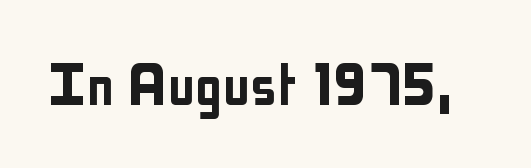
This rendering leaves character spacing at its baseline value. Decoration check: the copy has no underline. The rendering uses natural spacing where letterforms have individual widths. This is the regular roman posture of the typeface.
